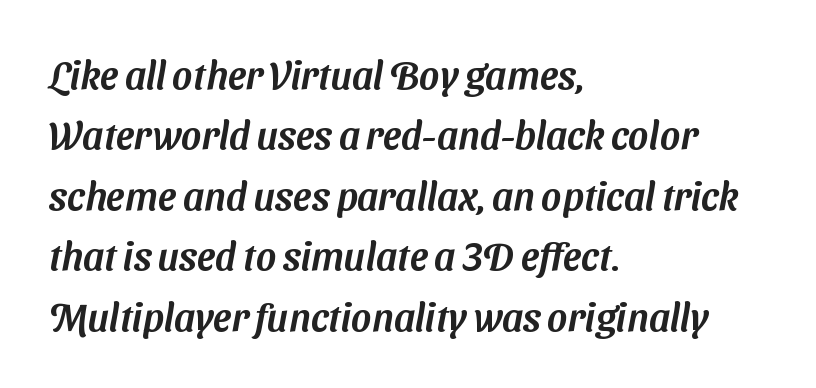
{"serif": "no", "width": "normal", "stroke_contrast": "medium", "x_height": "medium", "monospaced": "no", "underline": "no", "align": "left", "line_spacing": "normal", "line_spacing_ratio": 1.55, "letter_spacing": "normal", "letter_spacing_em": 0.0, "glyph_px": 39}
